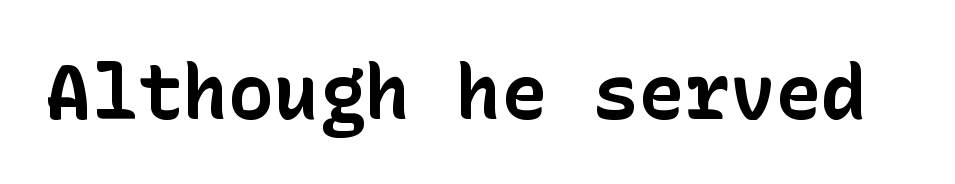
Q: Is the text bold? A: Yes.
Q: Is the text italic (slanted)? A: No, it is upright.
Q: Is the typeface a serif or a sans-serif typeface? A: Sans-serif.
Q: Is the text underlined? A: No.
Q: Is the spacing between letters normal or unusually wide? A: Normal.
Q: Width (condensed, normal, or wide)? A: Normal.
Q: Stroke contrast? A: Low.
Q: x-height? A: Medium.
